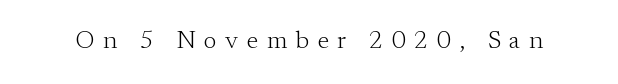
This rendering features lettering with no underline. This reads as an unemphasized weight, regular at the heaviest. Display-style spreading of the glyphs; the letterfit is very open. This is roman type, the default non-slanted kind.
